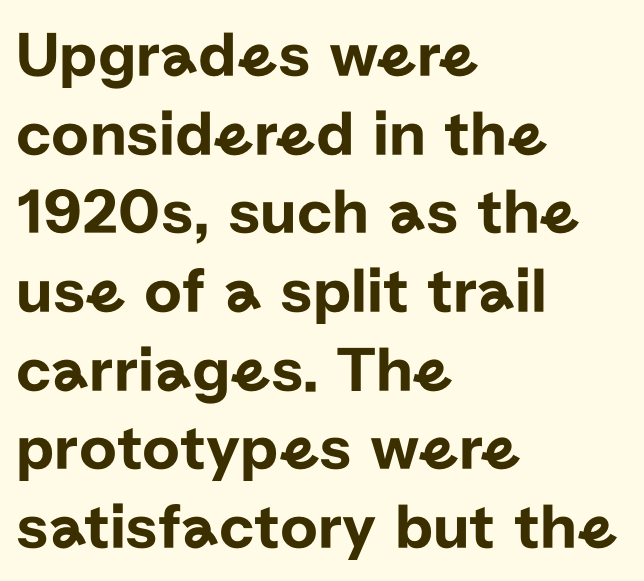
The image shows 65 px sans-serif type, upright; set left-aligned, line spacing 1.21x, normal letter spacing, not underlined; low stroke contrast and a medium x-height.
